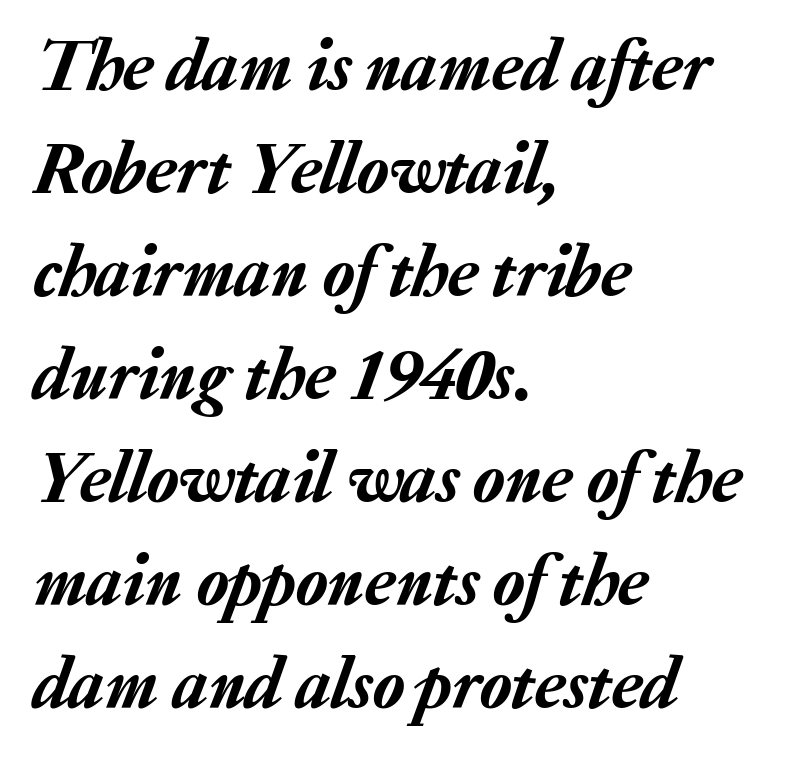
The image shows 73 px text type, italic (leaning right); set left-aligned, normal line spacing (1.41x), normal letter spacing, not underlined; low stroke contrast and a medium x-height.
